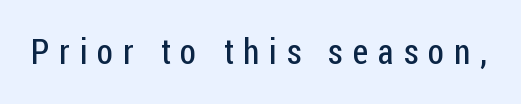
{"serif": "no", "italic": "no", "bold": "no", "weight": "regular", "width": "condensed", "stroke_contrast": "low", "x_height": "medium", "monospaced": "no", "underline": "no", "letter_spacing": "wide", "letter_spacing_em": 0.28, "glyph_px": 35}
